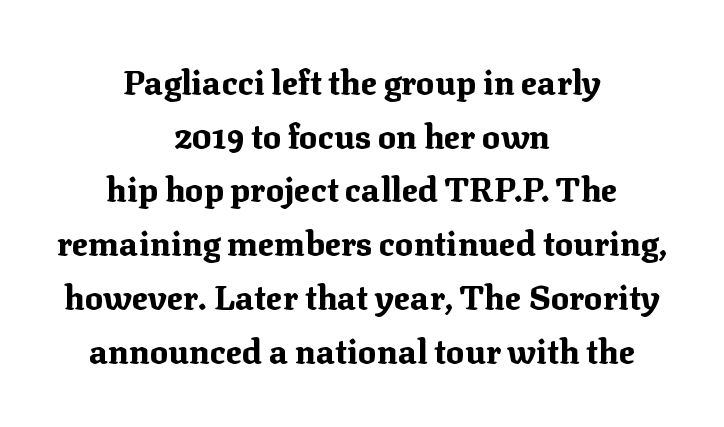
The image shows 34 px bold serif type, upright; set centered, normal line spacing (1.58x), normal letter spacing, not underlined; medium stroke contrast and a medium x-height.
